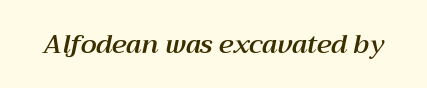
{"italic": "yes", "lean": "right", "slant_degrees": 12, "underline": "no", "letter_spacing": "normal", "letter_spacing_em": 0.0, "glyph_px": 26}
